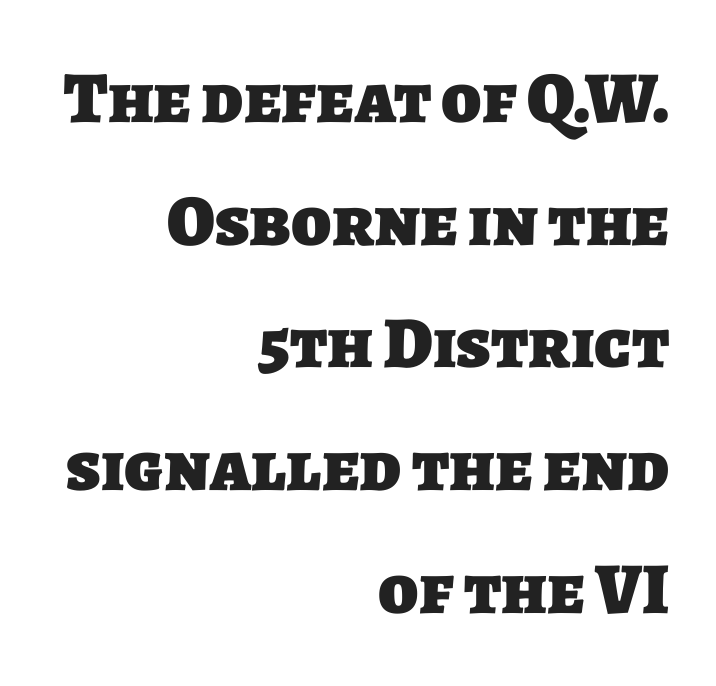
These lines carry a lot of weight — the face is fully bold. Is the letter spacing exaggerated? No — it looks like the ordinary default. Each row of text sits above clean, open space. The rendering uses natural spacing where letterforms have individual widths. The paragraph shown leans on its right margin. Nothing sits at the stroke ends, so this counts as sans-serif.
